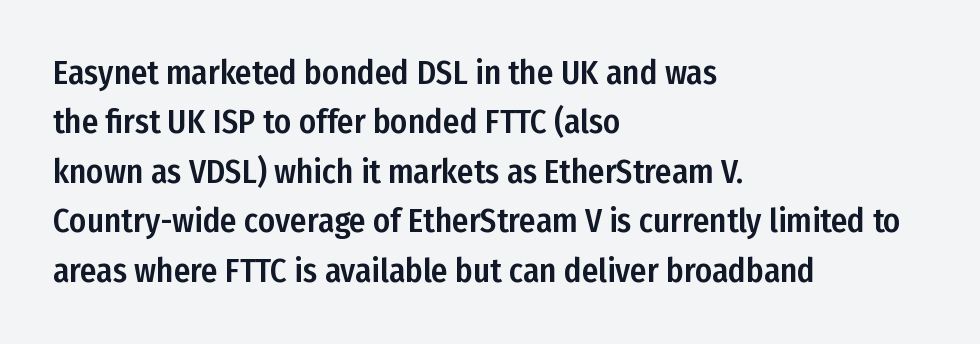
Q: Is the text italic (slanted)? A: No, it is upright.
Q: Is the typeface a serif or a sans-serif typeface? A: Sans-serif.
Q: Is the text underlined? A: No.
Q: How is the paragraph aligned? A: Left-aligned.
Q: Is the spacing between letters normal or unusually wide? A: Normal.
Q: Is the spacing between lines tight, normal or loose? A: Normal.
Q: Width (condensed, normal, or wide)? A: Condensed.
Q: Stroke contrast? A: Low.
Q: x-height? A: Medium.
Q: Monospaced? A: No.
